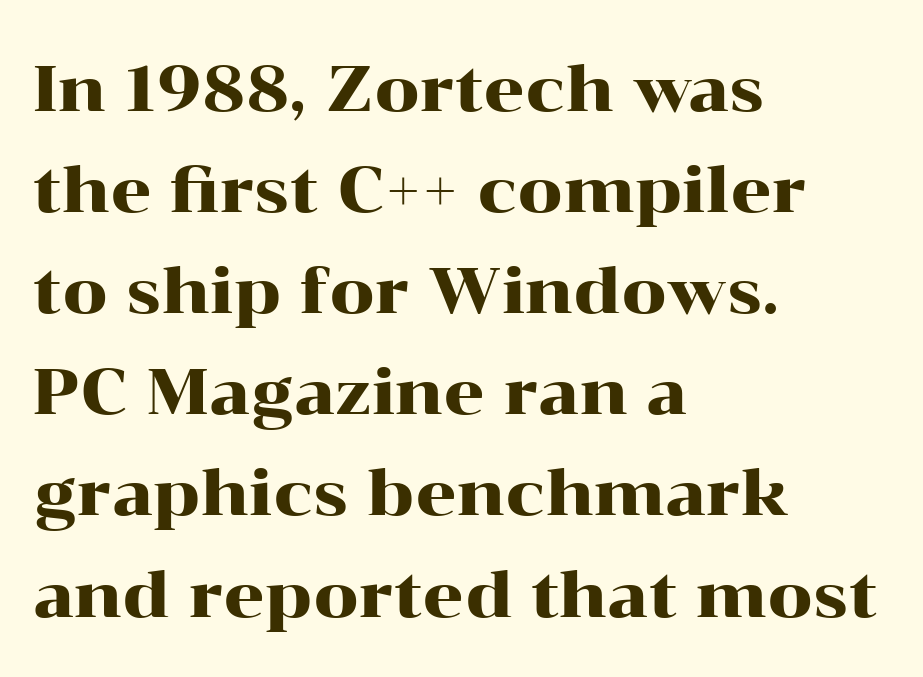
Q: Is the text italic (slanted)? A: No, it is upright.
Q: Is the typeface a serif or a sans-serif typeface? A: Serif.
Q: Is the text underlined? A: No.
Q: How is the paragraph aligned? A: Left-aligned.
Q: Is the spacing between letters normal or unusually wide? A: Normal.
Q: Is the spacing between lines tight, normal or loose? A: Normal.
Q: Width (condensed, normal, or wide)? A: Wide.
Q: Stroke contrast? A: High.
Q: x-height? A: Medium.
Q: Monospaced? A: No.
